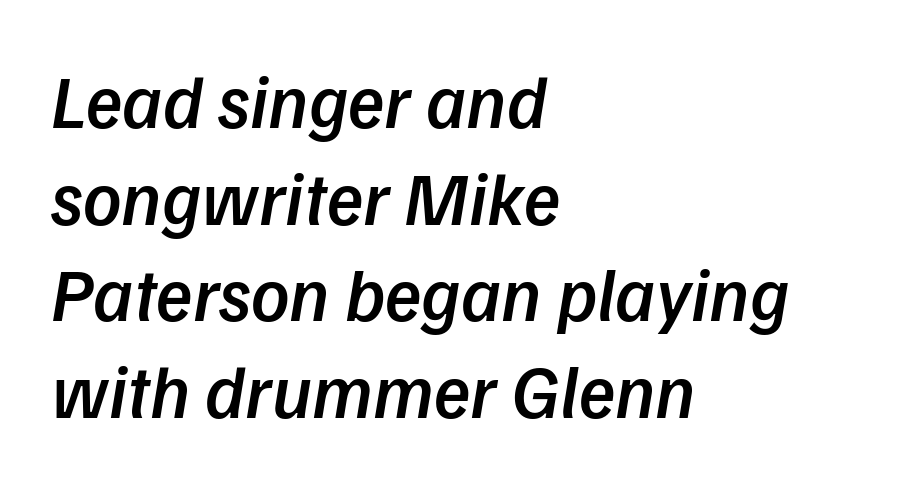
Q: Is the text bold? A: Semi-bold.
Q: Is the text italic (slanted)? A: Yes, it leans right by about 9 degrees.
Q: Is the text underlined? A: No.
Q: How is the paragraph aligned? A: Left-aligned.
Q: Is the spacing between letters normal or unusually wide? A: Normal.
Q: Is the spacing between lines tight, normal or loose? A: Normal.
Q: Width (condensed, normal, or wide)? A: Normal.
Q: Stroke contrast? A: Low.
Q: x-height? A: Medium.
Q: Monospaced? A: No.
